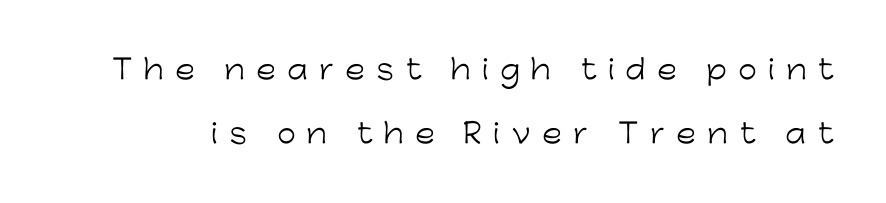
Bare-footed words on every line. The typography opts for an upright posture over an oblique one. Each new line begins a long way beneath the previous one. Stems and bowls with no extra thickness — not bold. How are the letters spaced? Widely, with obvious added tracking.
